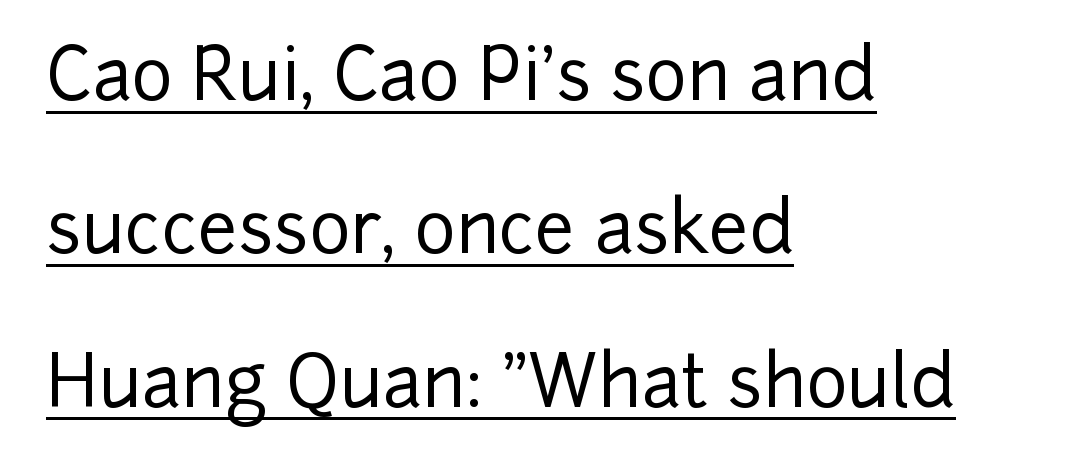
The image shows 71 px sans-serif type, upright; set left-aligned, loose line spacing (2.16x), normal letter spacing, underlined; low stroke contrast and a medium x-height.
